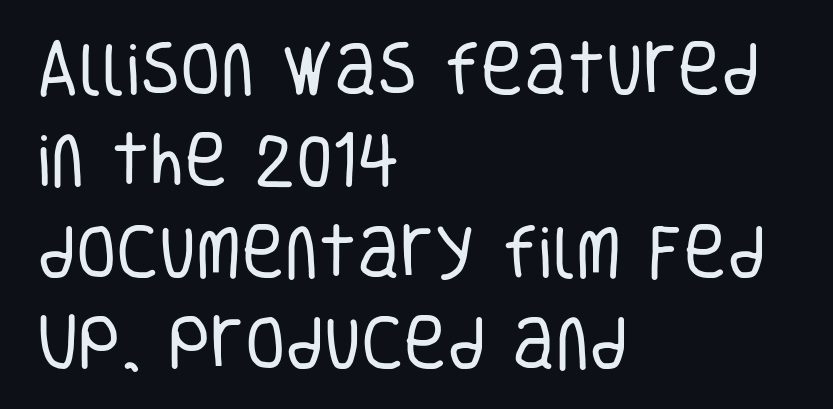
Q: Is the text bold? A: No.
Q: Is the text italic (slanted)? A: No, it is upright.
Q: Is the typeface a serif or a sans-serif typeface? A: Sans-serif.
Q: Is the text underlined? A: No.
Q: How is the paragraph aligned? A: Left-aligned.
Q: Is the spacing between letters normal or unusually wide? A: Normal.
Q: Is the spacing between lines tight, normal or loose? A: Normal.
Q: Width (condensed, normal, or wide)? A: Condensed.
Q: Stroke contrast? A: Low.
Q: x-height? A: Large.
Q: Monospaced? A: No.
